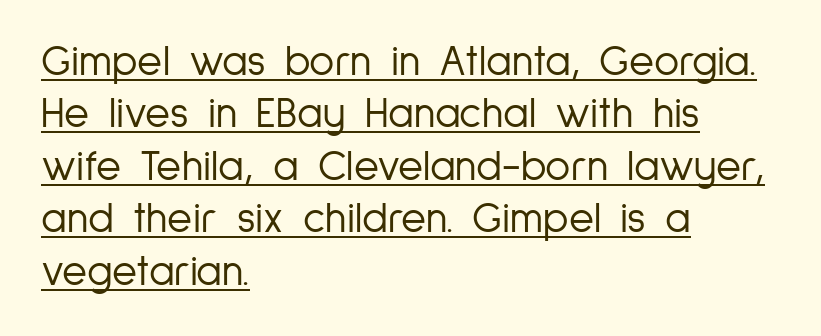
Q: Is the text bold? A: No.
Q: Is the text italic (slanted)? A: No, it is upright.
Q: Is the typeface a serif or a sans-serif typeface? A: Sans-serif.
Q: Is the text underlined? A: Yes.
Q: How is the paragraph aligned? A: Left-aligned.
Q: Is the spacing between letters normal or unusually wide? A: Normal.
Q: Width (condensed, normal, or wide)? A: Condensed.
Q: Stroke contrast? A: Low.
Q: x-height? A: Medium.
Q: Monospaced? A: No.
